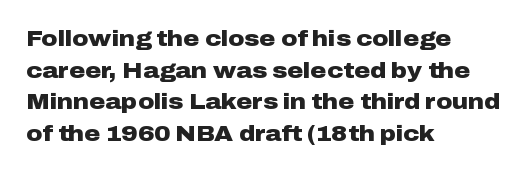
Q: Is the text bold? A: Yes.
Q: Is the text italic (slanted)? A: No, it is upright.
Q: Is the text underlined? A: No.
Q: How is the paragraph aligned? A: Left-aligned.
Q: Is the spacing between letters normal or unusually wide? A: Normal.
Q: Is the spacing between lines tight, normal or loose? A: Normal.
